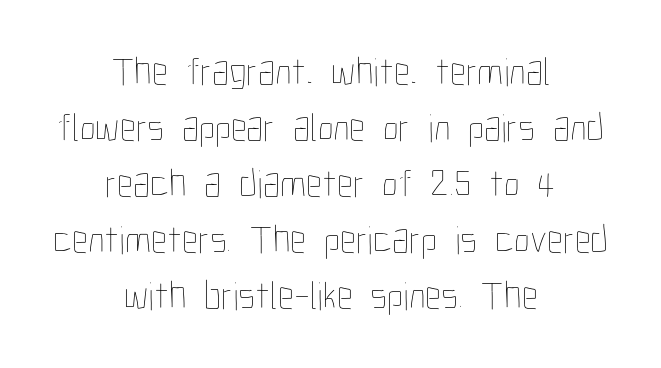
The image shows 40 px thin, condensed type, upright; set centered, normal line spacing (1.4x), normal letter spacing, not underlined; low stroke contrast and a medium x-height.
